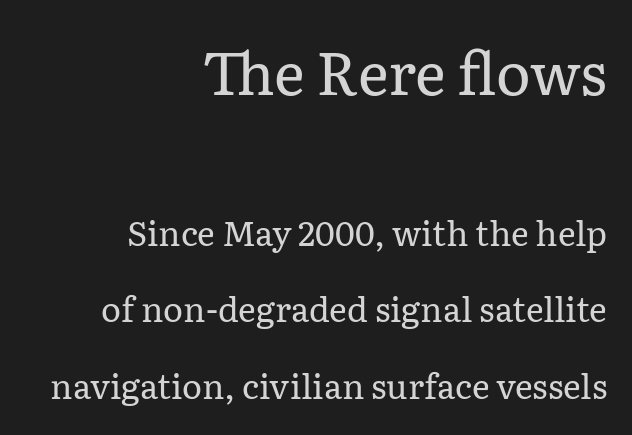
The image shows 59 px regular-weight serif type, upright; set right-aligned, loose line spacing (2.25x), normal letter spacing, not underlined; the first (top) block is 1.74x larger; low stroke contrast and a medium x-height.
